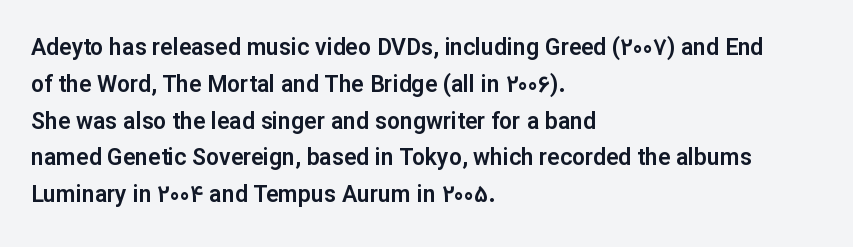
The image shows 23 px text type, upright; set left-aligned, normal line spacing (1.6x), normal letter spacing, not underlined.
